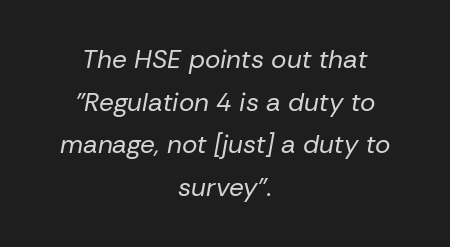
The image shows 26 px text type, italic (leaning right); set centered, normal line spacing (1.64x), normal letter spacing, not underlined.
